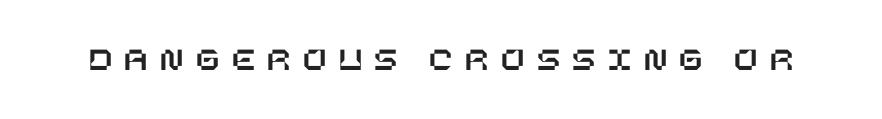
Style check: upright. Honestly, there is no underline to notice here at all. The letterforms stand isolated, each surrounded by extra space.
